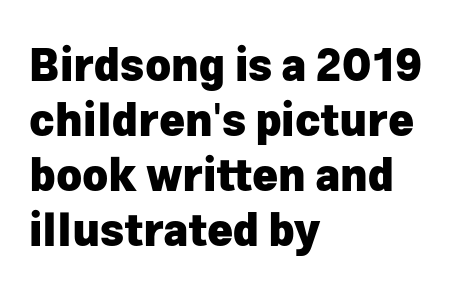
The image shows 44 px heavy sans-serif type, upright; set left-aligned, normal line spacing (1.25x), normal letter spacing, not underlined; low stroke contrast and a medium x-height.
